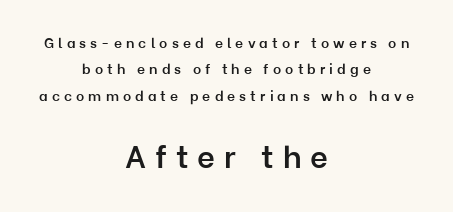
{"serif": "no", "italic": "no", "bold": "semi", "weight": "semibold", "width": "normal", "stroke_contrast": "low", "x_height": "medium", "monospaced": "no", "underline": "no", "align": "center", "line_spacing_ratio": 1.89, "letter_spacing": "wide", "letter_spacing_em": 0.29, "larger_block": "second", "size_ratio": 2.21, "glyph_px": 31}
